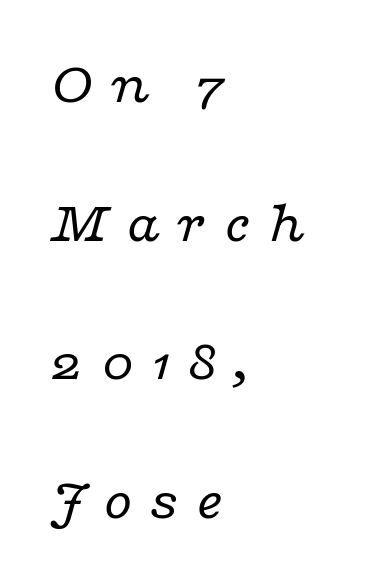
{"serif": "yes", "italic": "yes", "lean": "right", "slant_degrees": 16, "bold": "no", "weight": "regular", "width": "wide", "stroke_contrast": "low", "x_height": "medium", "monospaced": "no", "underline": "no", "align": "left", "line_spacing": "loose", "line_spacing_ratio": 2.35, "letter_spacing": "wide", "letter_spacing_em": 0.26, "glyph_px": 59}
